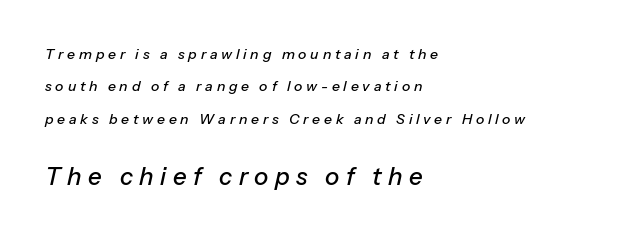
Q: Is the text italic (slanted)? A: Yes, it leans right by about 13 degrees.
Q: Is the text underlined? A: No.
Q: How is the paragraph aligned? A: Left-aligned.
Q: Is the spacing between letters normal or unusually wide? A: Unusually wide.
Q: Is the spacing between lines tight, normal or loose? A: Loose.
Q: Which block of text is set in a larger size, the first (top) or the second (bottom)? A: The second (bottom) one.
